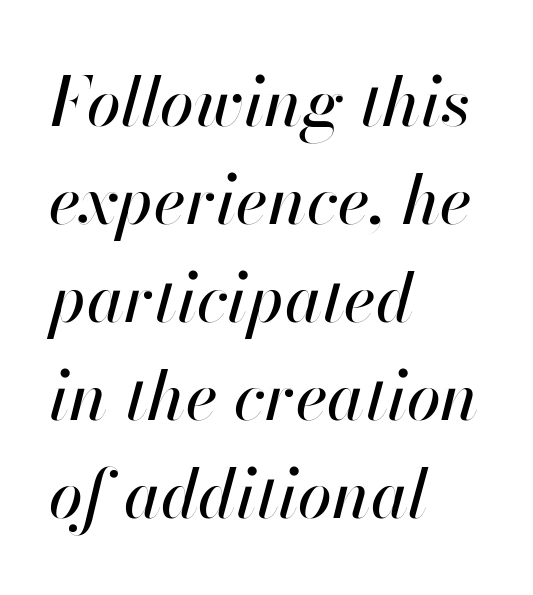
{"italic": "yes", "lean": "right", "slant_degrees": 13, "width": "normal", "stroke_contrast": "high", "x_height": "small", "monospaced": "no", "underline": "no", "align": "left", "line_spacing": "normal", "line_spacing_ratio": 1.44, "letter_spacing": "normal", "letter_spacing_em": 0.0, "glyph_px": 68}
